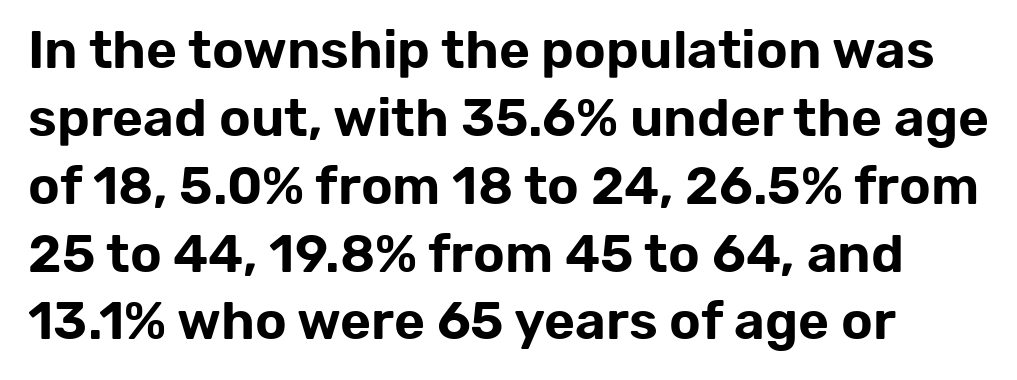
{"serif": "no", "italic": "no", "width": "normal", "stroke_contrast": "low", "x_height": "medium", "monospaced": "no", "underline": "no", "line_spacing": "normal", "line_spacing_ratio": 1.28, "letter_spacing": "normal", "letter_spacing_em": 0.0, "glyph_px": 53}
